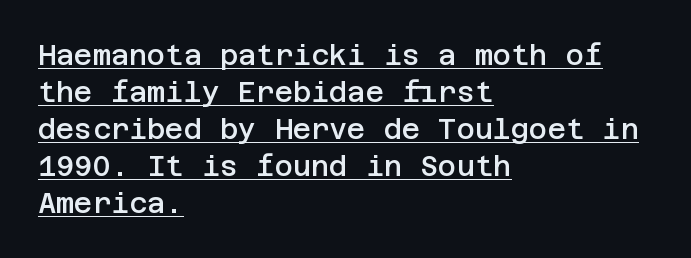
Q: Is the text bold? A: Semi-bold.
Q: Is the text italic (slanted)? A: No, it is upright.
Q: Is the typeface a serif or a sans-serif typeface? A: Sans-serif.
Q: Is the text underlined? A: Yes.
Q: How is the paragraph aligned? A: Left-aligned.
Q: Is the spacing between letters normal or unusually wide? A: Normal.
Q: Is the spacing between lines tight, normal or loose? A: Normal.
Q: Width (condensed, normal, or wide)? A: Normal.
Q: Stroke contrast? A: Low.
Q: x-height? A: Large.
